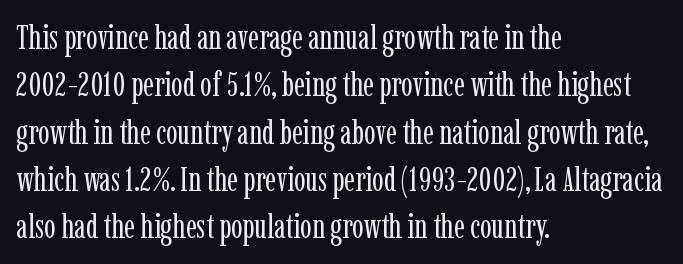
You could not count columns in this text — the font is proportionally spaced. Leftover space on each line is placed entirely after the last word. Rule under the text: the space is simply empty. Leading matches the norm, producing a regular column.
